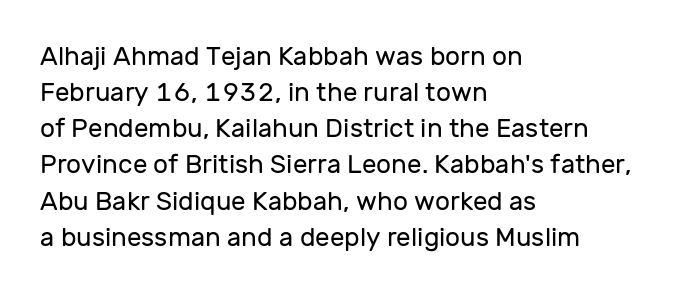
The image shows 26 px text type, upright; set left-aligned, normal line spacing (1.39x), normal letter spacing, not underlined.
